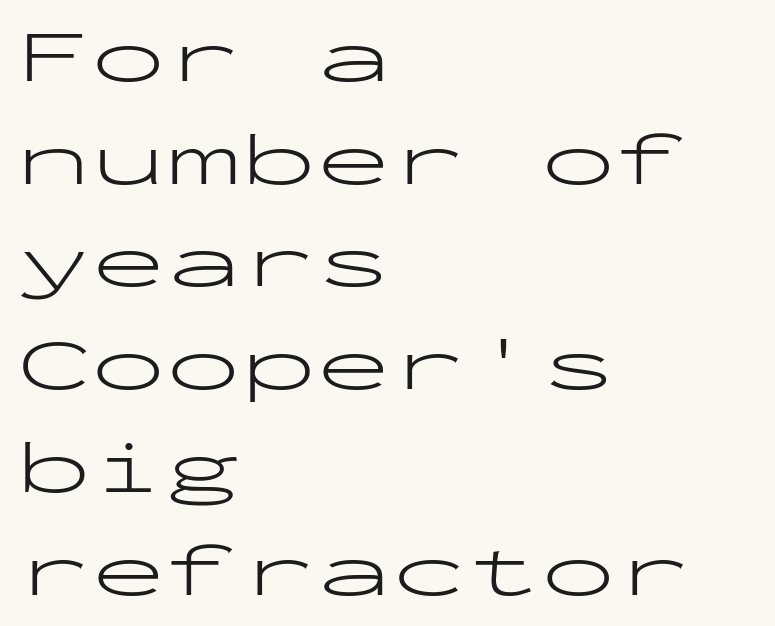
The image shows 75 px light, wide sans-serif type, upright, monospaced; set left-aligned, normal line spacing (1.37x), normal letter spacing, not underlined; low stroke contrast and a medium x-height.
